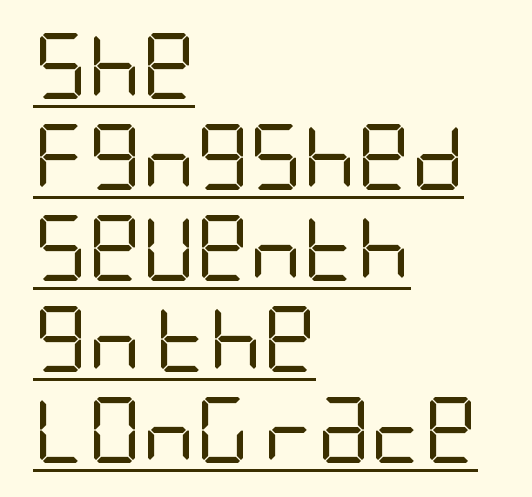
The image shows 66 px regular-weight, condensed sans-serif type, upright; set left-aligned, normal line spacing (1.38x), normal letter spacing, underlined; low stroke contrast and a large x-height.
